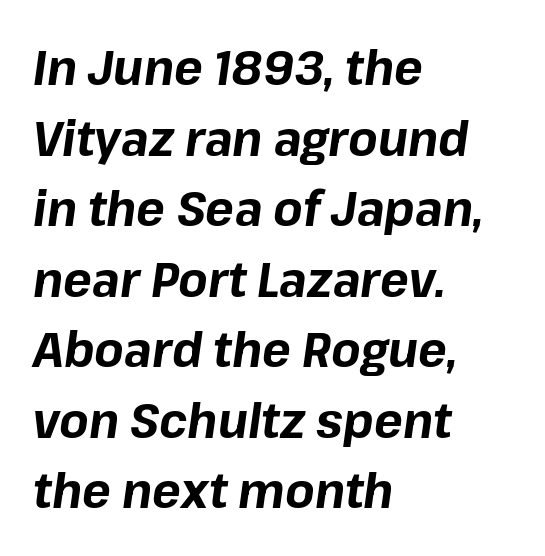
The image shows 48 px bold type, italic (leaning right); set left-aligned, normal line spacing (1.47x), normal letter spacing, not underlined; low stroke contrast and a medium x-height.
